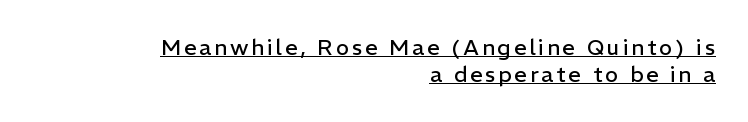
Emphasis is given by a line drawn under the lettering. Alignment: flush right. The letters stand upright; this is a roman face. Compared with a typical body face, this is equally light or lighter still.
